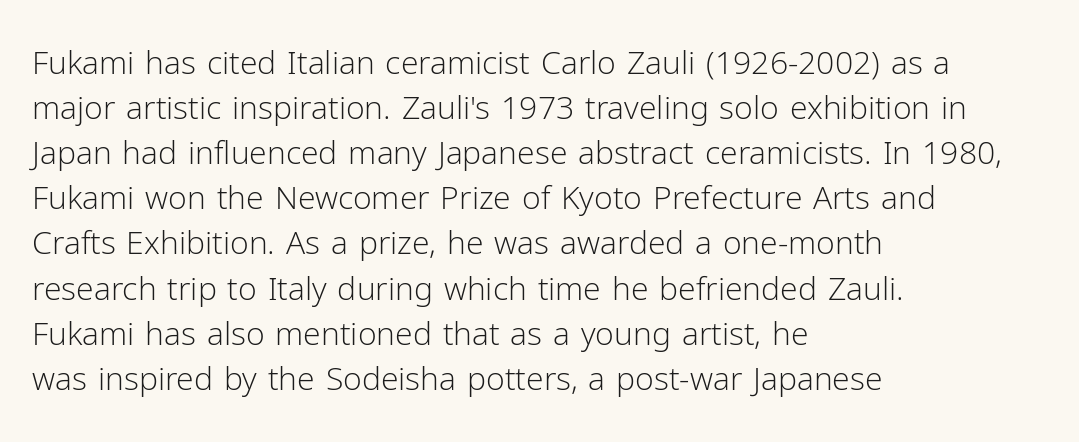
Q: Is the text bold? A: No.
Q: Is the text italic (slanted)? A: No, it is upright.
Q: Is the typeface a serif or a sans-serif typeface? A: Sans-serif.
Q: Is the text underlined? A: No.
Q: How is the paragraph aligned? A: Left-aligned.
Q: Is the spacing between letters normal or unusually wide? A: Normal.
Q: Is the spacing between lines tight, normal or loose? A: Normal.
Q: Width (condensed, normal, or wide)? A: Normal.
Q: Stroke contrast? A: Low.
Q: x-height? A: Medium.
Q: Monospaced? A: No.
